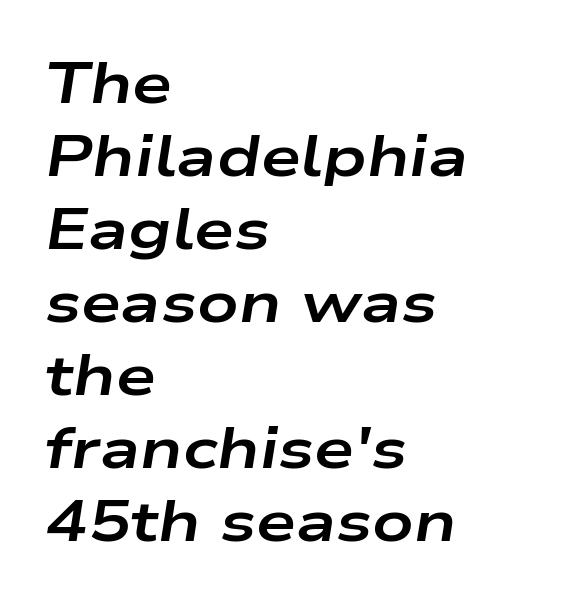
Q: Is the text bold? A: Yes.
Q: Is the text italic (slanted)? A: Yes, it leans right by about 9 degrees.
Q: Is the text underlined? A: No.
Q: How is the paragraph aligned? A: Left-aligned.
Q: Is the spacing between letters normal or unusually wide? A: Normal.
Q: Is the spacing between lines tight, normal or loose? A: Normal.
Q: Width (condensed, normal, or wide)? A: Wide.
Q: Stroke contrast? A: Low.
Q: x-height? A: Medium.
Q: Monospaced? A: No.
